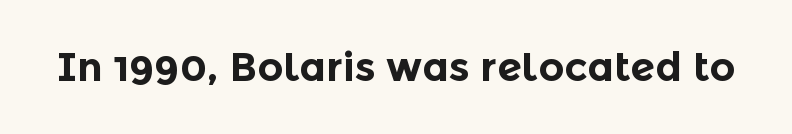
{"serif": "no", "italic": "no", "bold": "yes", "weight": "bold", "width": "normal", "x_height": "medium", "monospaced": "no", "underline": "no", "letter_spacing": "normal", "letter_spacing_em": 0.0, "glyph_px": 40}
